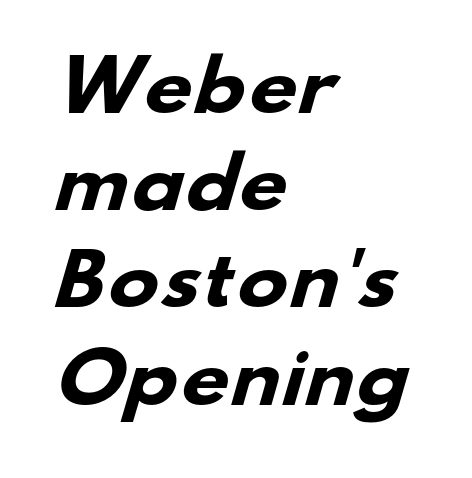
{"serif": "no", "bold": "yes", "weight": "heavy", "width": "wide", "stroke_contrast": "low", "x_height": "small", "monospaced": "no", "underline": "no", "align": "left", "line_spacing": "normal", "line_spacing_ratio": 1.43, "letter_spacing": "normal", "letter_spacing_em": 0.0, "glyph_px": 68}
